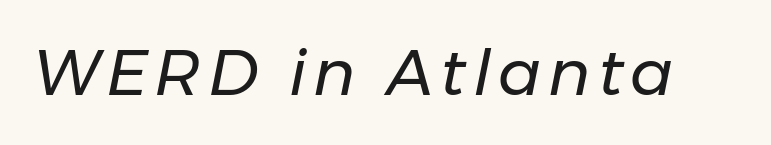
The image shows 64 px regular-weight type, italic (leaning right); set not underlined; low stroke contrast and a medium x-height.
